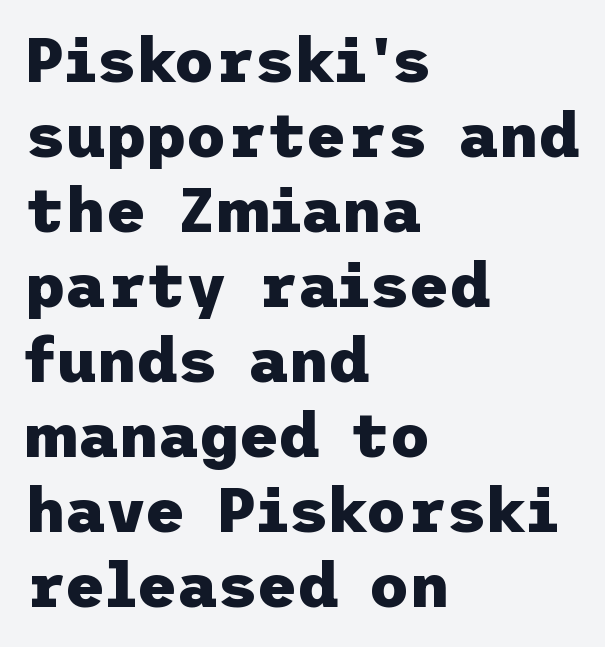
Q: Is the text bold? A: Yes.
Q: Is the text italic (slanted)? A: No, it is upright.
Q: Is the typeface a serif or a sans-serif typeface? A: Sans-serif.
Q: Is the text underlined? A: No.
Q: How is the paragraph aligned? A: Left-aligned.
Q: Is the spacing between letters normal or unusually wide? A: Normal.
Q: Width (condensed, normal, or wide)? A: Normal.
Q: Stroke contrast? A: Low.
Q: x-height? A: Medium.
